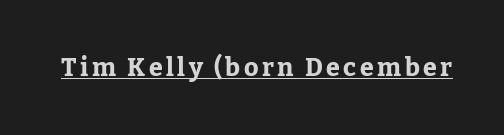
Q: Is the text bold? A: Yes.
Q: Is the text italic (slanted)? A: No, it is upright.
Q: Is the text underlined? A: Yes.
